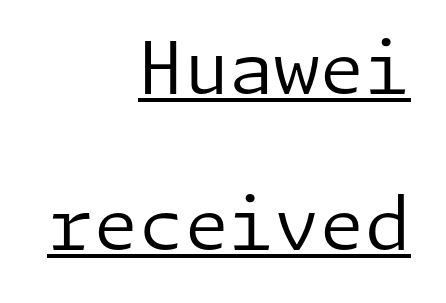
The image shows 73 px regular-weight sans-serif type, upright; set right-aligned, loose line spacing (2.14x), normal letter spacing, underlined; low stroke contrast and a medium x-height.
